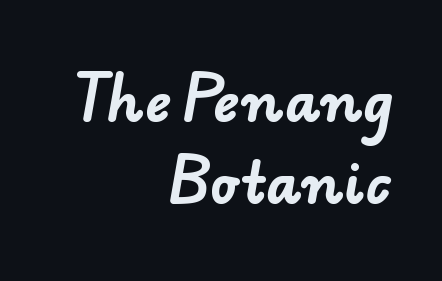
{"serif": "no", "bold": "yes", "weight": "bold", "width": "normal", "stroke_contrast": "low", "x_height": "small", "monospaced": "no", "underline": "no", "align": "right", "line_spacing": "normal", "line_spacing_ratio": 1.5, "letter_spacing": "normal", "letter_spacing_em": 0.0, "glyph_px": 55}
